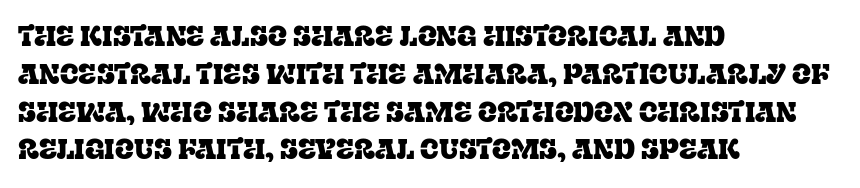
Q: Is the text italic (slanted)? A: No, it is upright.
Q: Is the typeface a serif or a sans-serif typeface? A: Serif.
Q: Is the text underlined? A: No.
Q: How is the paragraph aligned? A: Left-aligned.
Q: Is the spacing between letters normal or unusually wide? A: Normal.
Q: Is the spacing between lines tight, normal or loose? A: Normal.
Q: Width (condensed, normal, or wide)? A: Normal.
Q: Stroke contrast? A: Low.
Q: x-height? A: Large.
Q: Monospaced? A: No.
